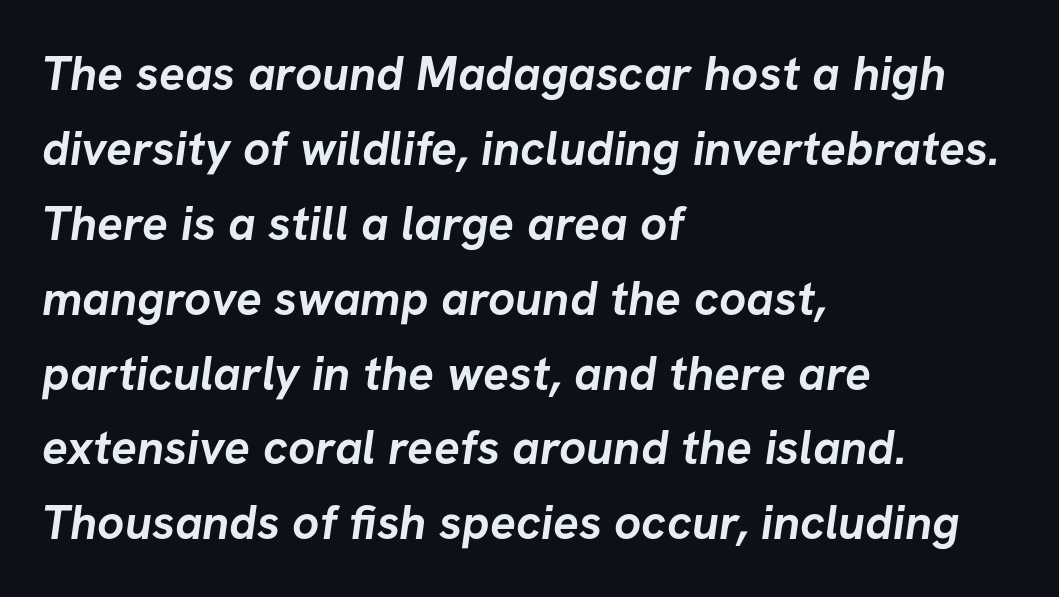
The glyphs have the mass of a bold cut. What stands out about the letter spacing? Nothing — it is the standard amount. Each row of text sits above clean, open space. The face used here is proportionally spaced, like ordinary book or web type.
